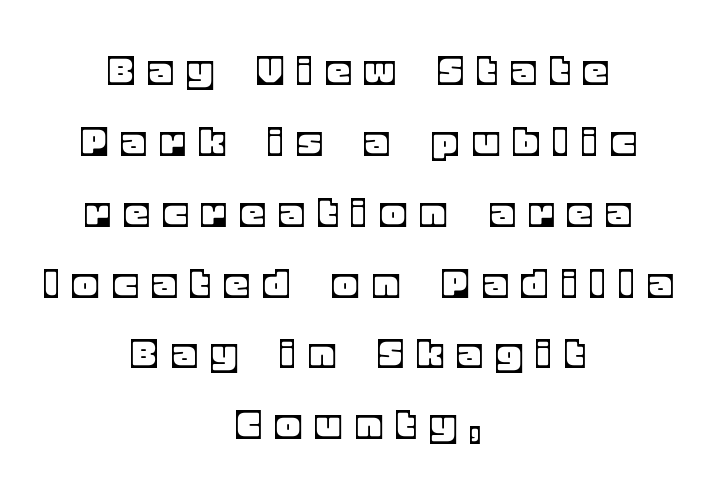
{"italic": "no", "width": "normal", "x_height": "large", "monospaced": "no", "underline": "no", "align": "center", "line_spacing": "normal", "line_spacing_ratio": 1.54, "letter_spacing": "wide", "letter_spacing_em": 0.35, "glyph_px": 46}
